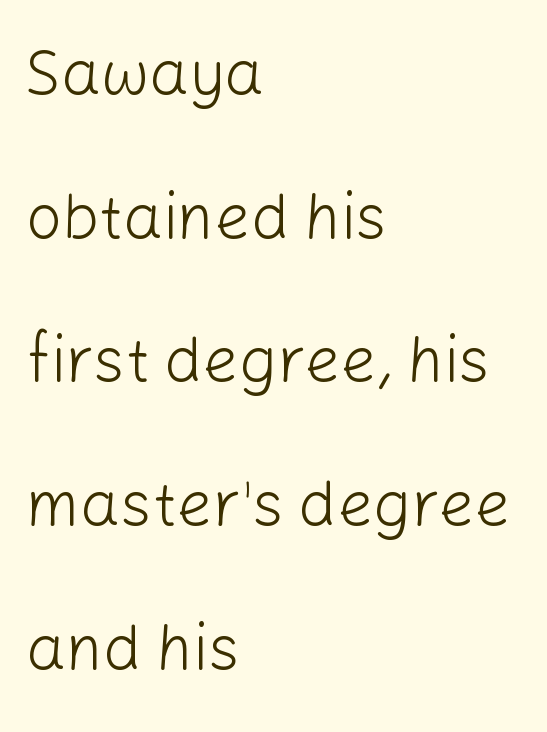
Q: Is the text bold? A: No.
Q: Is the text italic (slanted)? A: No, it is upright.
Q: Is the typeface a serif or a sans-serif typeface? A: Sans-serif.
Q: Is the text underlined? A: No.
Q: How is the paragraph aligned? A: Left-aligned.
Q: Is the spacing between letters normal or unusually wide? A: Normal.
Q: Is the spacing between lines tight, normal or loose? A: Loose.
Q: Width (condensed, normal, or wide)? A: Normal.
Q: Stroke contrast? A: Low.
Q: x-height? A: Medium.
Q: Monospaced? A: No.
